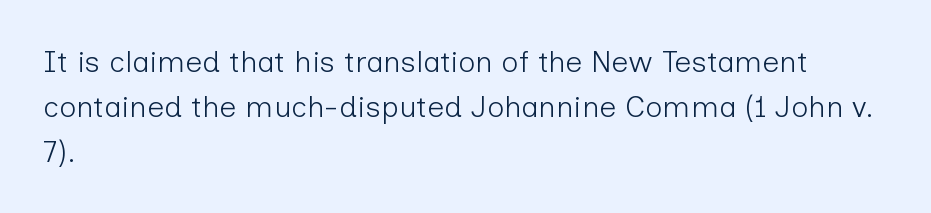
The weight would be labelled regular, book, light, or lighter still. Font category for this specimen: sans-serif. These lines are rendered in a variable-pitch font. Is the letter spacing exaggerated? No — it looks like the ordinary default.
